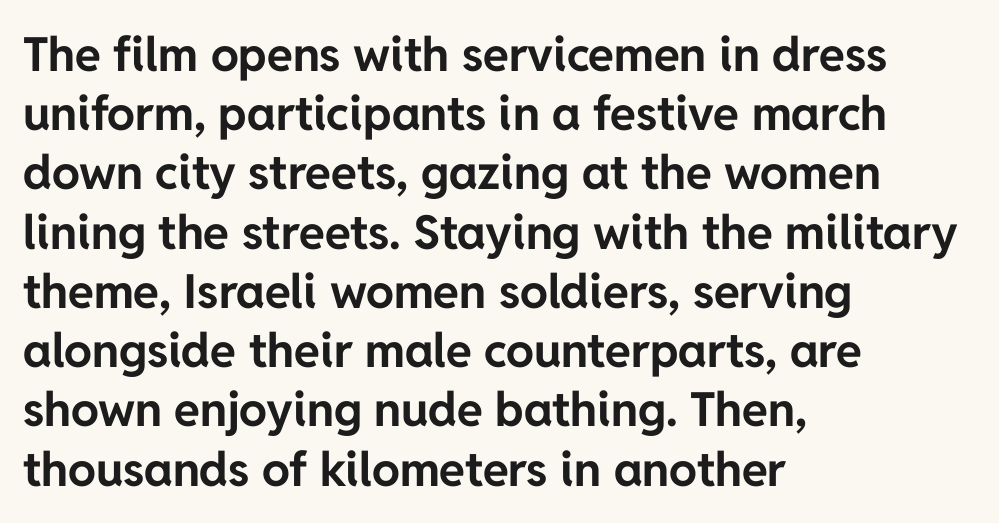
The lines are quadded left. These lines were composed using upright roman letters. In terms of letterspacing, this is plain default setting. Looks like regular typesetting: each glyph gets only the width it needs. Regarding leading, the lines here are spaced in the standard way. A bare baseline throughout the passage.
